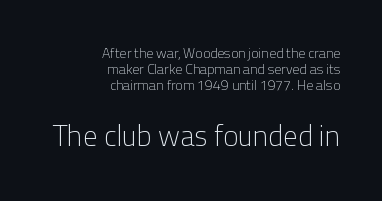
Is the letter spacing exaggerated? No — it looks like the ordinary default. The passage shown is typeset with a sans-serif family. Typesetter's note — lower block bumped up in size, upper block left smaller. Here the designer chose a conventional face with non-uniform glyph widths. Stroke thickness stays within the range of a standard reading face or lighter.
